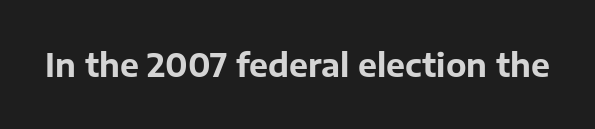
{"serif": "no", "italic": "no", "bold": "yes", "weight": "bold", "width": "normal", "stroke_contrast": "low", "x_height": "medium", "monospaced": "no", "underline": "no", "letter_spacing": "normal", "letter_spacing_em": 0.0, "glyph_px": 32}
